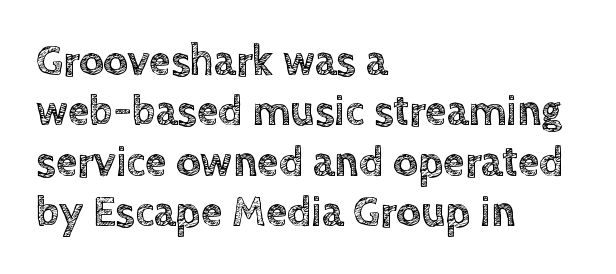
Does extra space separate the letters? No, they use regular spacing. This rendering uses left alignment, leaving the right contour irregular. This sample has the flowing, uneven cadence of proportional lettering. The glyphs are unaccompanied by any horizontal stroke below them. Characters remain perfectly vertical along every line.
